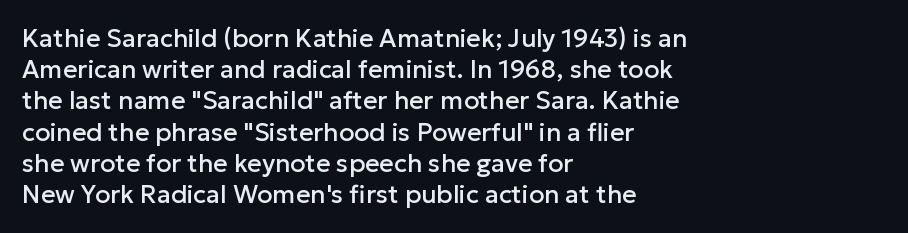
{"italic": "no", "underline": "no", "align": "left", "line_spacing": "normal", "line_spacing_ratio": 1.25, "letter_spacing": "normal", "letter_spacing_em": 0.0, "glyph_px": 25}
